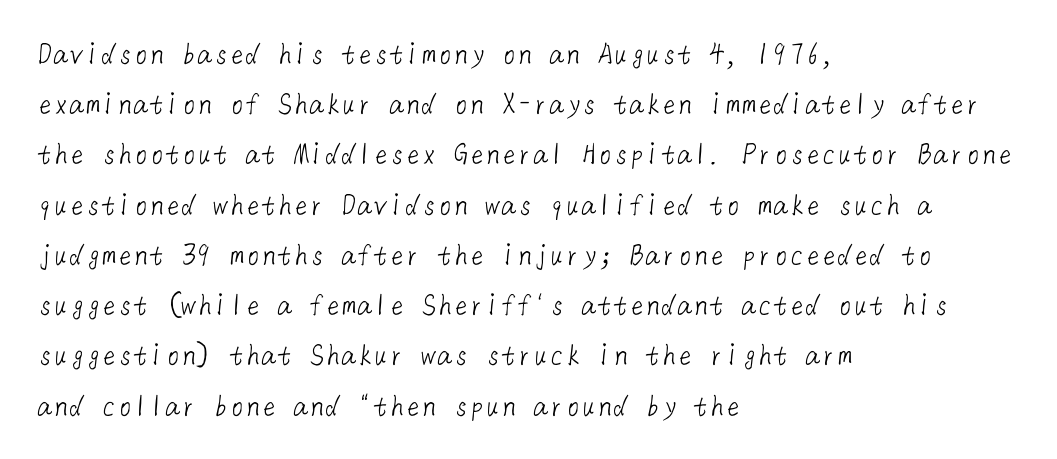
The characters display no serif detailing; their extremities are plain. Bold? No — there's no thickening of the strokes. The designer left line spacing at the default. How are the letters spaced? Ordinarily, with no added tracking.
